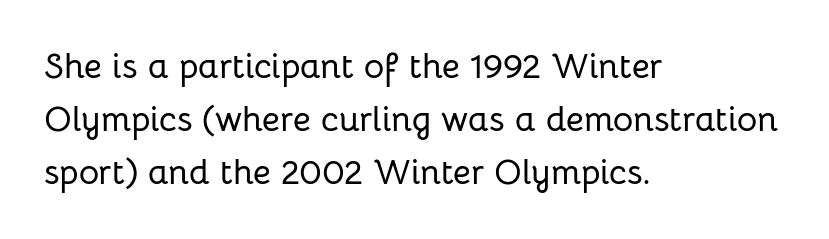
The image shows 35 px sans-serif type, upright; set left-aligned, normal line spacing (1.51x), normal letter spacing, not underlined; low stroke contrast and a medium x-height.
